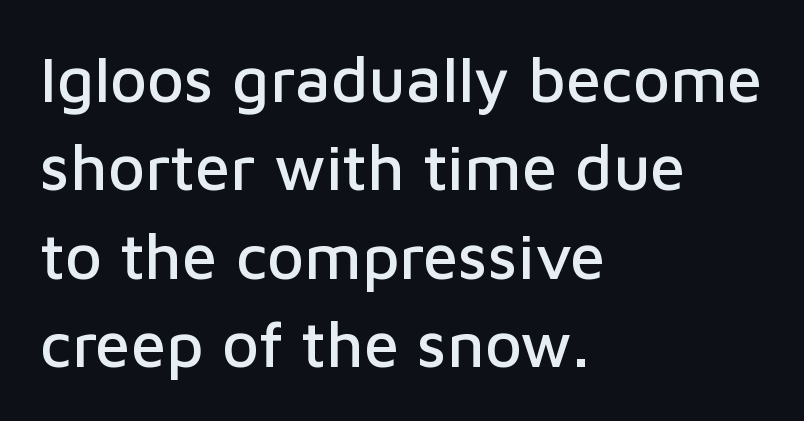
{"serif": "no", "italic": "no", "width": "normal", "stroke_contrast": "low", "x_height": "medium", "monospaced": "no", "underline": "no", "align": "left", "line_spacing": "normal", "line_spacing_ratio": 1.38, "letter_spacing": "normal", "letter_spacing_em": 0.0, "glyph_px": 64}
